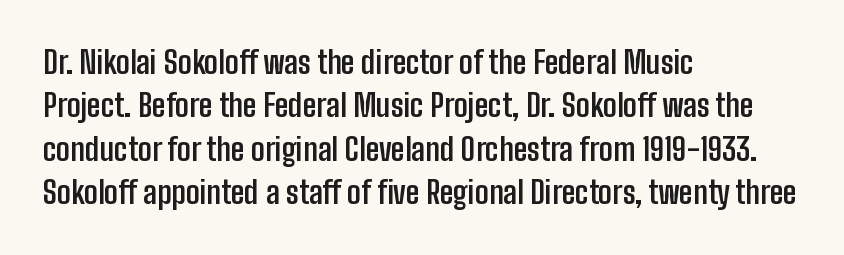
All the whitespace from short lines collects on the right. Is this a fixed-width face? No — the glyphs have proportional, varying widths. It's the straight-up-and-down kind of type. Glance below the letters and you will spot only blank space. This sample uses a sans-serif face.
